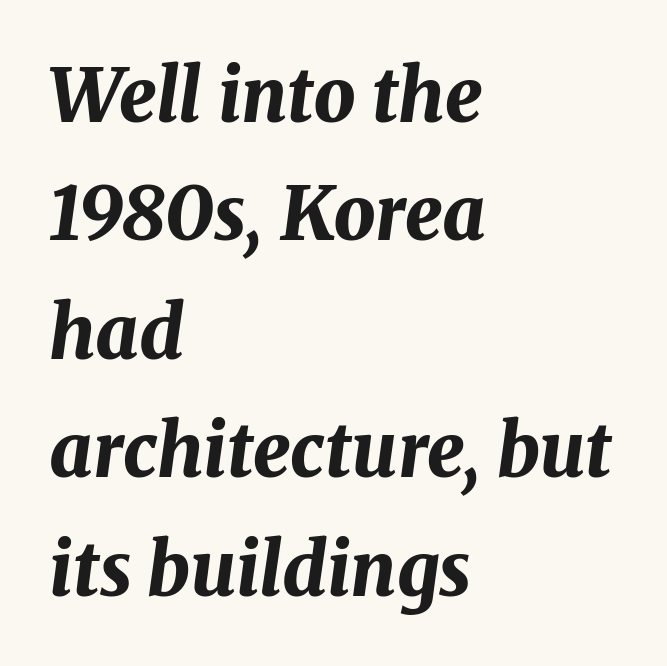
Q: Is the text bold? A: Yes.
Q: Is the text italic (slanted)? A: Yes, it leans right by about 8 degrees.
Q: Is the text underlined? A: No.
Q: How is the paragraph aligned? A: Left-aligned.
Q: Is the spacing between letters normal or unusually wide? A: Normal.
Q: Is the spacing between lines tight, normal or loose? A: Normal.
Q: Width (condensed, normal, or wide)? A: Normal.
Q: Stroke contrast? A: Medium.
Q: x-height? A: Medium.
Q: Monospaced? A: No.
